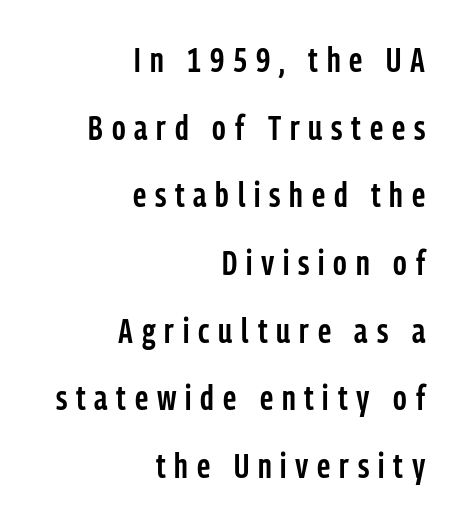
Q: Is the text bold? A: Semi-bold.
Q: Is the text italic (slanted)? A: No, it is upright.
Q: Is the typeface a serif or a sans-serif typeface? A: Sans-serif.
Q: Is the text underlined? A: No.
Q: How is the paragraph aligned? A: Right-aligned.
Q: Is the spacing between letters normal or unusually wide? A: Unusually wide.
Q: Is the spacing between lines tight, normal or loose? A: Loose.
Q: Width (condensed, normal, or wide)? A: Condensed.
Q: Stroke contrast? A: Low.
Q: x-height? A: Medium.
Q: Monospaced? A: No.
